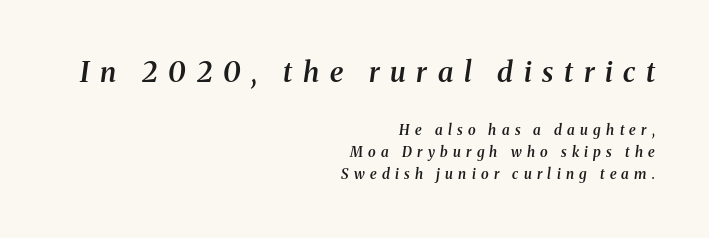
The image shows 28 px semibold serif type, italic (leaning right); set right-aligned, normal line spacing (1.59x), unusually wide letter spacing (+0.38 em), not underlined; the first (top) block is 2.0x larger; medium stroke contrast and a medium x-height.
